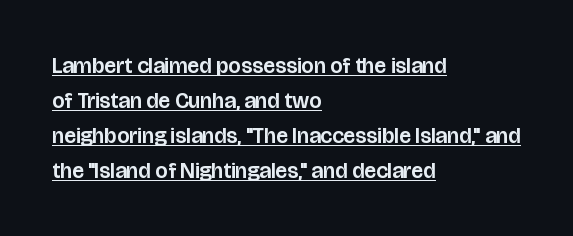
Q: Is the text italic (slanted)? A: No, it is upright.
Q: Is the text underlined? A: Yes.
Q: How is the paragraph aligned? A: Left-aligned.
Q: Is the spacing between letters normal or unusually wide? A: Normal.
Q: Is the spacing between lines tight, normal or loose? A: Normal.
